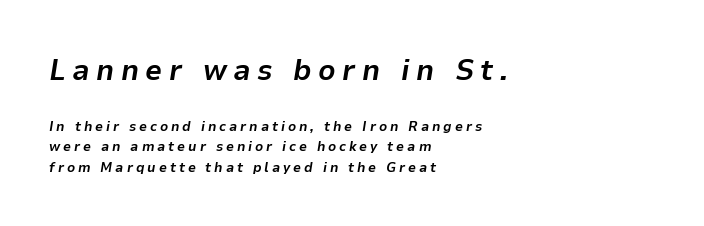
Q: Is the text bold? A: Yes.
Q: Is the text italic (slanted)? A: Yes, it leans right by about 9 degrees.
Q: Is the text underlined? A: No.
Q: How is the paragraph aligned? A: Left-aligned.
Q: Is the spacing between letters normal or unusually wide? A: Unusually wide.
Q: Is the spacing between lines tight, normal or loose? A: Normal.
Q: Which block of text is set in a larger size, the first (top) or the second (bottom)? A: The first (top) one.
Q: Width (condensed, normal, or wide)? A: Normal.
Q: Stroke contrast? A: Low.
Q: x-height? A: Medium.
Q: Monospaced? A: No.
